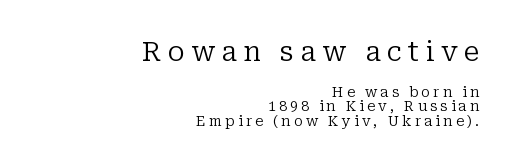
{"italic": "no", "bold": "no", "underline": "no", "align": "right", "line_spacing": "tight", "line_spacing_ratio": 1.02, "letter_spacing": "wide", "letter_spacing_em": 0.23, "larger_block": "first", "size_ratio": 1.93, "glyph_px": 27}
